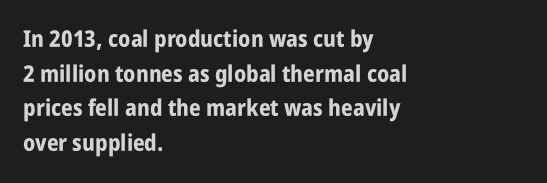
The image shows 23 px bold type, upright; set left-aligned, normal line spacing (1.51x), normal letter spacing, not underlined.
